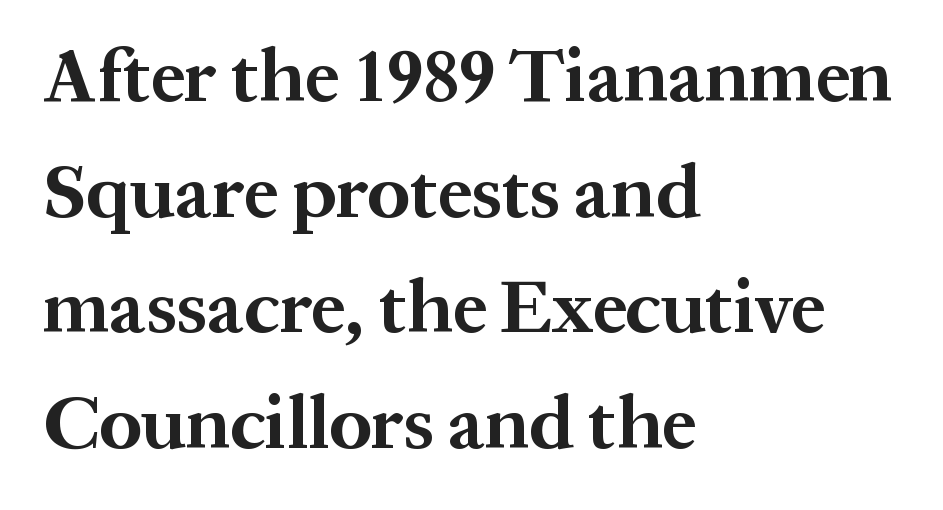
{"serif": "yes", "italic": "no", "bold": "yes", "weight": "bold", "width": "normal", "stroke_contrast": "medium", "x_height": "medium", "monospaced": "no", "underline": "no", "align": "left", "line_spacing": "normal", "line_spacing_ratio": 1.52, "letter_spacing": "normal", "letter_spacing_em": 0.0, "glyph_px": 76}
